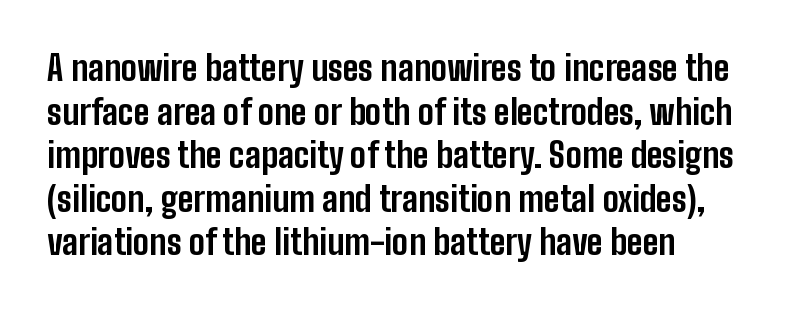
The image shows 34 px bold, condensed sans-serif type, upright; set left-aligned, normal line spacing (1.28x), normal letter spacing, not underlined; low stroke contrast and a medium x-height.
